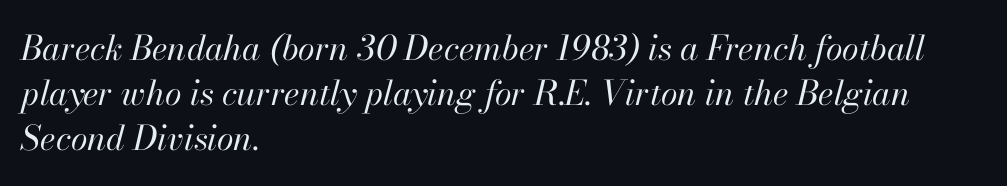
This rendering features lettering with no underline. Character widths vary here, with narrow letters taking less room than wide ones. Layout note: lines flush left. Each stroke keeps to a modest, everyday thickness or less. How are the letters spaced? Ordinarily, with no added tracking.
